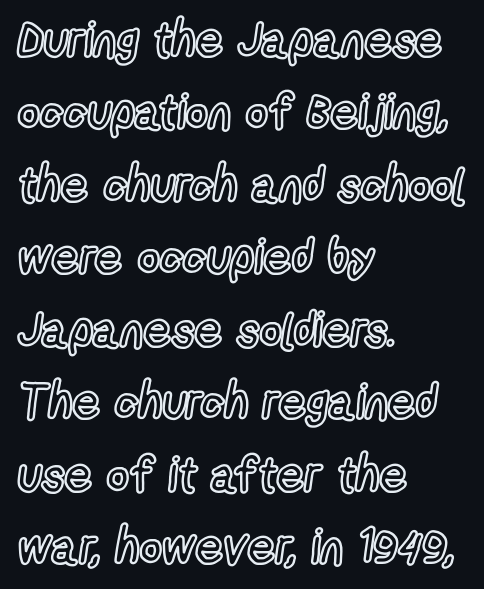
The image shows 48 px condensed type; set left-aligned, normal line spacing (1.51x), normal letter spacing, not underlined; a medium x-height.
